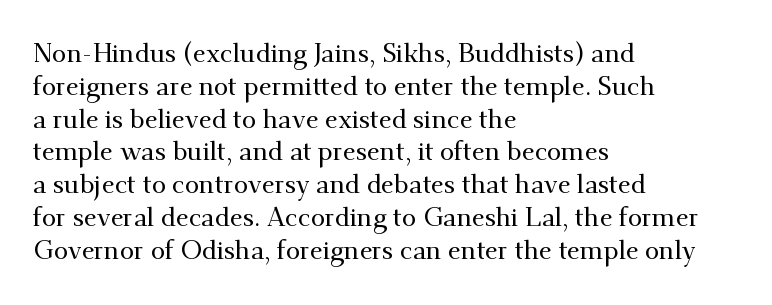
{"italic": "no", "underline": "no", "align": "left", "line_spacing": "normal", "line_spacing_ratio": 1.26, "letter_spacing": "normal", "letter_spacing_em": 0.0, "glyph_px": 26}
